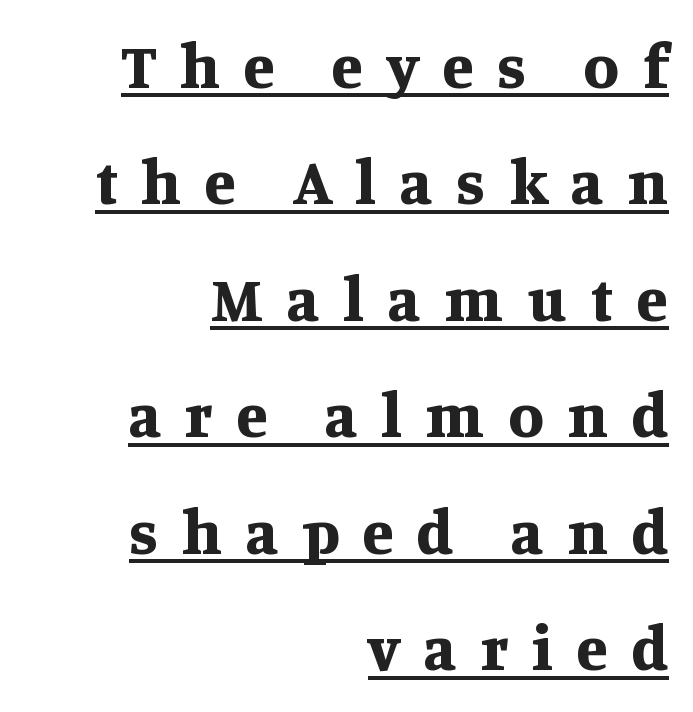
Q: Is the text bold? A: Yes.
Q: Is the text italic (slanted)? A: No, it is upright.
Q: Is the typeface a serif or a sans-serif typeface? A: Serif.
Q: Is the text underlined? A: Yes.
Q: How is the paragraph aligned? A: Right-aligned.
Q: Is the spacing between letters normal or unusually wide? A: Unusually wide.
Q: Width (condensed, normal, or wide)? A: Normal.
Q: Stroke contrast? A: Medium.
Q: x-height? A: Large.
Q: Monospaced? A: No.
